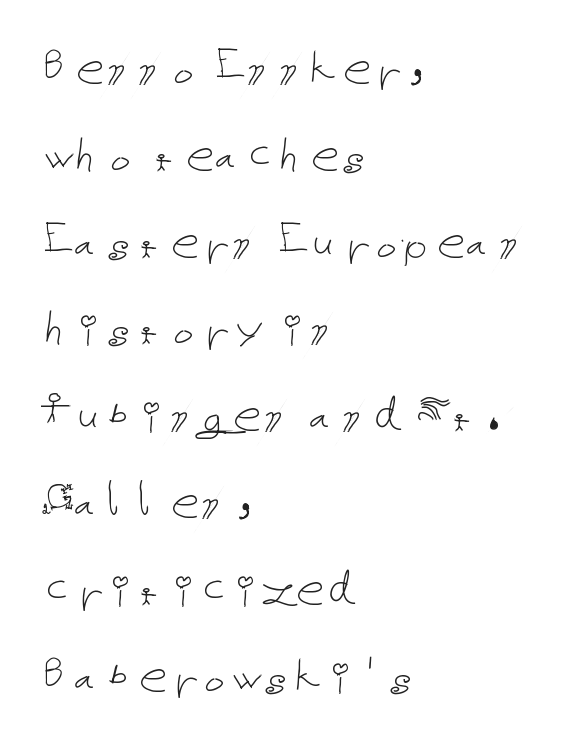
{"italic": "no", "bold": "no", "weight": "thin", "width": "normal", "stroke_contrast": "low", "x_height": "medium", "underline": "no", "align": "left", "line_spacing": "normal", "line_spacing_ratio": 1.55, "letter_spacing": "normal", "letter_spacing_em": 0.0, "glyph_px": 56}
